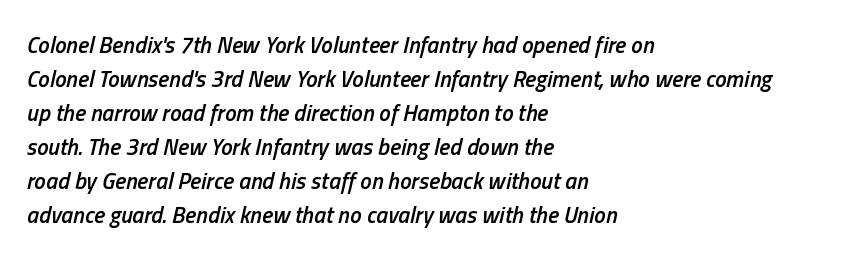
{"italic": "yes", "lean": "right", "slant_degrees": 13, "bold": "semi", "underline": "no", "align": "left", "line_spacing": "normal", "line_spacing_ratio": 1.48, "letter_spacing": "normal", "letter_spacing_em": 0.0, "glyph_px": 23}
